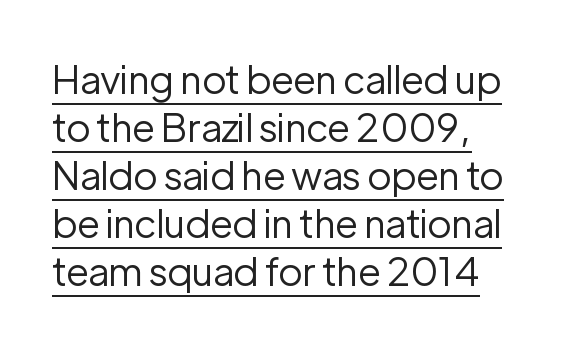
Note: no serifs on the glyphs. The lettering is marked with a stroke running underneath it. Short and long lines alike share a common starting point at left. The letters advance in unequal steps, a hallmark of proportional type.
